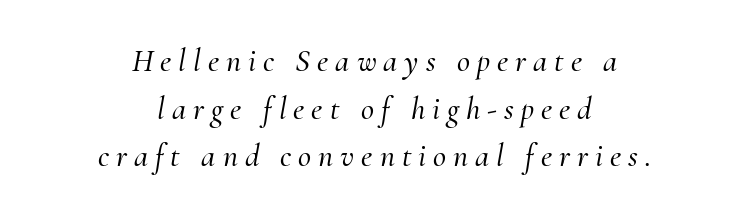
The image shows 32 px serif type, italic (leaning right); set centered, normal line spacing (1.49x), unusually wide letter spacing (+0.22 em), not underlined; medium stroke contrast and a small x-height.
